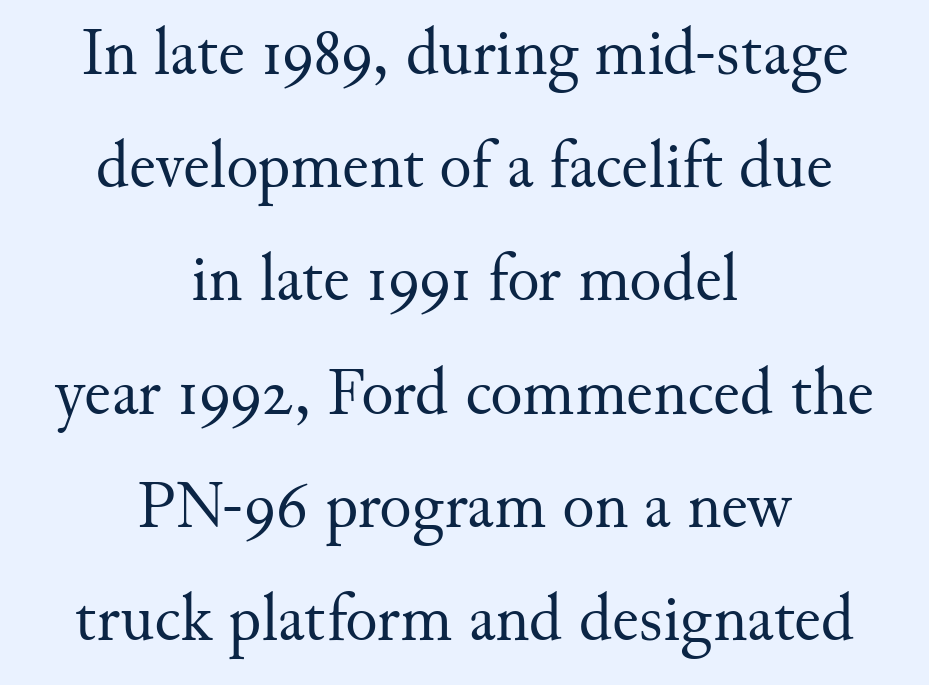
Nobody drew a line under any word here. Honestly, the row spacing looks completely unremarkable. Type style note: has serifs. The letterforms sit at book weight or below.
